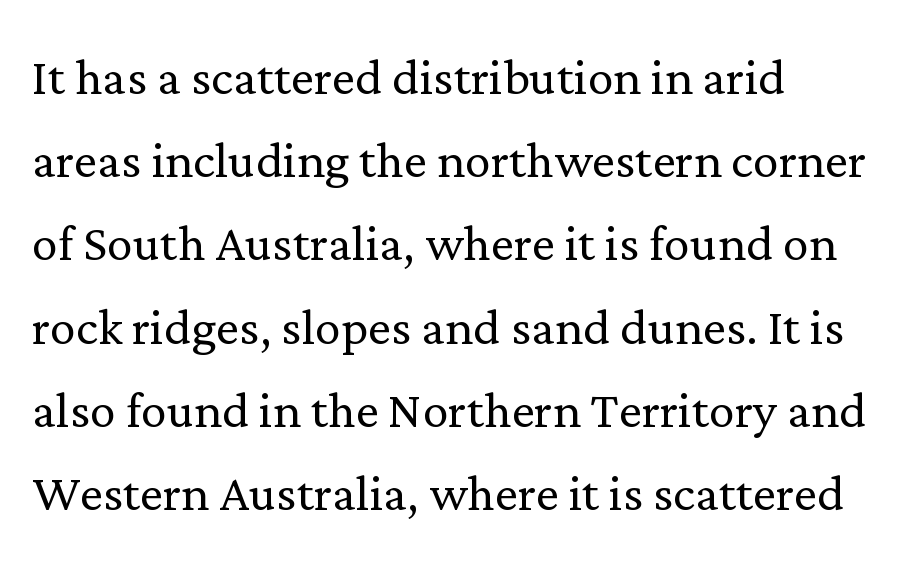
{"serif": "yes", "italic": "no", "bold": "no", "weight": "light", "width": "normal", "stroke_contrast": "low", "x_height": "medium", "monospaced": "no", "underline": "no", "align": "left", "line_spacing": "normal", "line_spacing_ratio": 1.28, "letter_spacing": "normal", "letter_spacing_em": 0.0, "glyph_px": 65}
